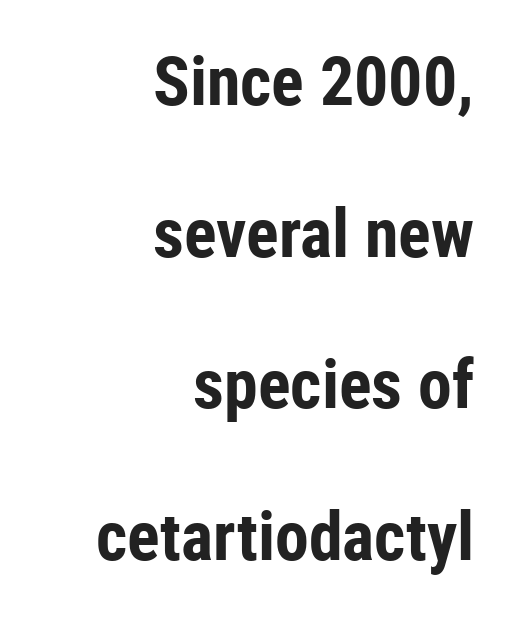
Bold? Absolutely — the strokes are thick and heavy. Rows of type keep a wide berth in the vertical direction. This rendering employs a face without finishing strokes, i.e., a sans-serif. Spacing verdict: proportional, widths tailored to each character. Type without underlining. Tracking value appears to be zero — textbook default spacing.
